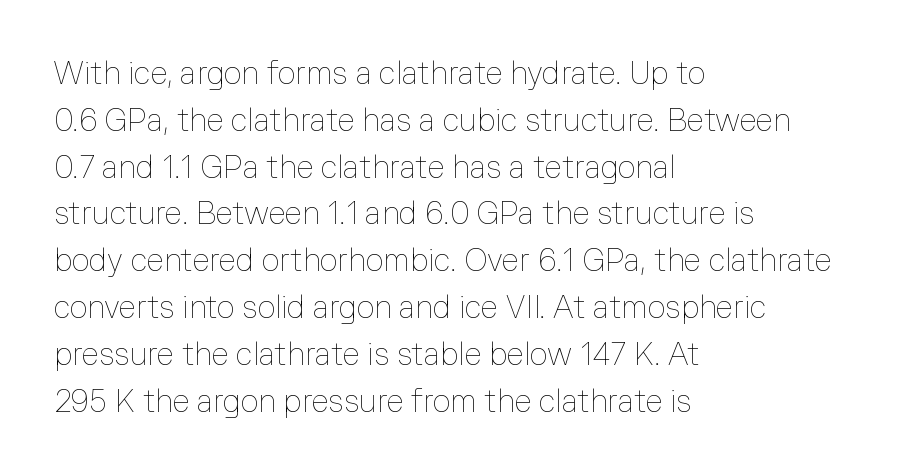
The image shows 31 px thin type, upright; set left-aligned, normal line spacing (1.51x), normal letter spacing, not underlined; low stroke contrast and a medium x-height.
